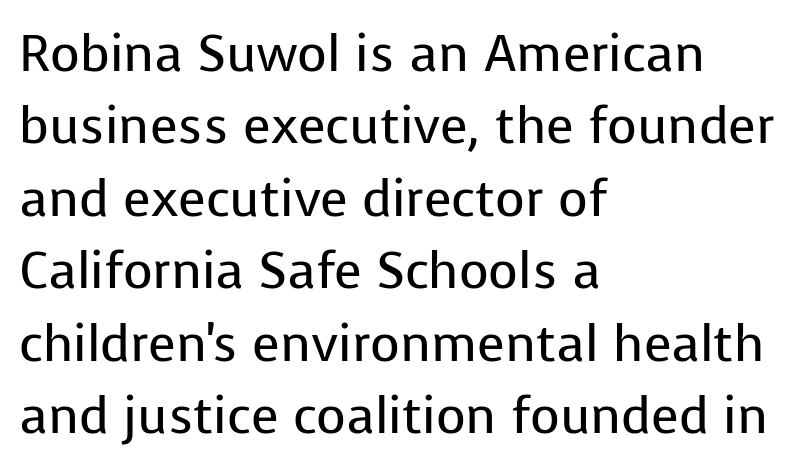
The image shows 51 px regular-weight sans-serif type, upright; set left-aligned, normal line spacing (1.42x), normal letter spacing, not underlined; low stroke contrast and a medium x-height.
